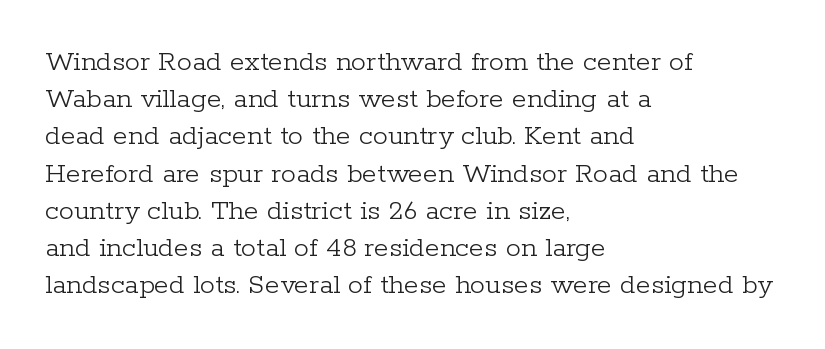
The image shows 30 px light serif type, upright; set left-aligned, line spacing 1.24x, normal letter spacing, not underlined; low stroke contrast and a medium x-height.
